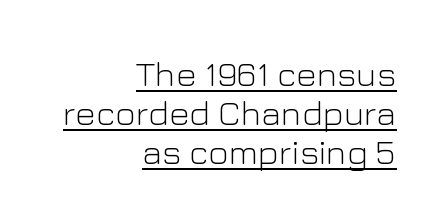
No extra tracking has been applied to these lines. The text was rendered using a sans face with plain stroke endings. Do the characters align in a grid? No, the font is proportional. In terms of leading, this rendering errs on the cramped side.
